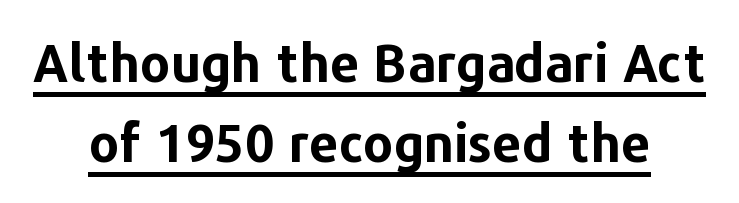
{"serif": "no", "italic": "no", "bold": "yes", "weight": "bold", "width": "normal", "stroke_contrast": "low", "x_height": "medium", "monospaced": "no", "underline": "yes", "align": "center", "line_spacing": "normal", "line_spacing_ratio": 1.53, "letter_spacing": "normal", "letter_spacing_em": 0.0, "glyph_px": 52}
